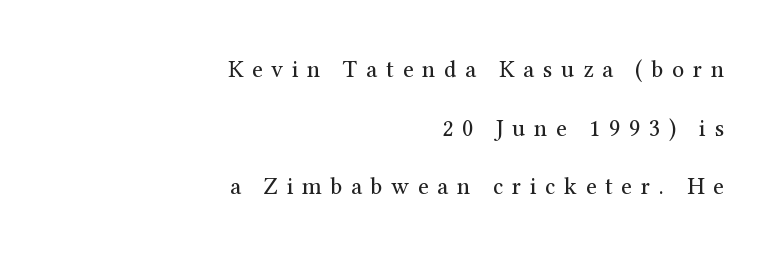
{"italic": "no", "bold": "no", "underline": "no", "align": "right", "line_spacing": "loose", "line_spacing_ratio": 2.44, "letter_spacing": "wide", "letter_spacing_em": 0.36, "glyph_px": 24}
